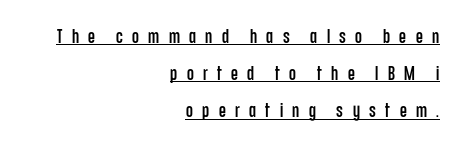
{"italic": "no", "underline": "yes", "align": "right", "line_spacing_ratio": 1.86, "letter_spacing": "wide", "letter_spacing_em": 0.47, "glyph_px": 20}
